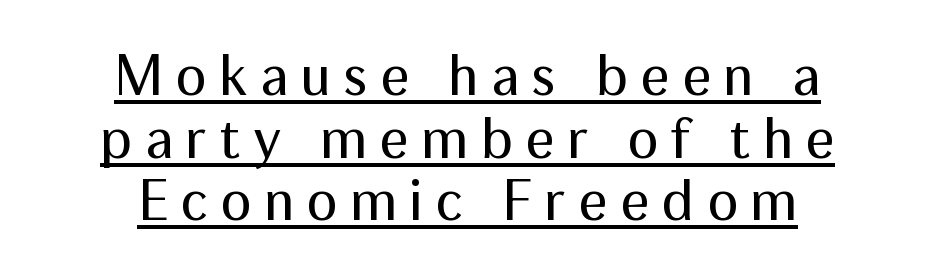
Q: Is the text bold? A: No.
Q: Is the text italic (slanted)? A: No, it is upright.
Q: Is the typeface a serif or a sans-serif typeface? A: Sans-serif.
Q: Is the text underlined? A: Yes.
Q: How is the paragraph aligned? A: Centered.
Q: Is the spacing between letters normal or unusually wide? A: Unusually wide.
Q: Is the spacing between lines tight, normal or loose? A: Tight.
Q: Width (condensed, normal, or wide)? A: Normal.
Q: Stroke contrast? A: Medium.
Q: x-height? A: Medium.
Q: Monospaced? A: No.
